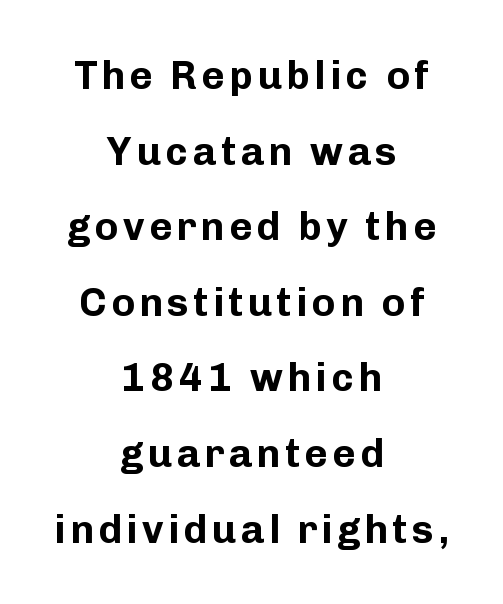
The image shows 40 px bold sans-serif type, upright; set centered, line spacing 1.89x, not underlined; low stroke contrast and a medium x-height.
